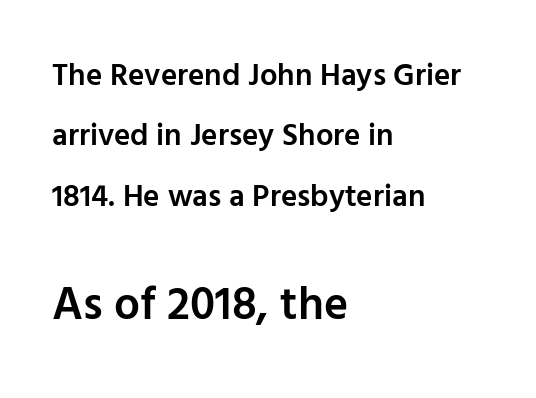
Q: Is the text bold? A: Semi-bold.
Q: Is the text italic (slanted)? A: No, it is upright.
Q: Is the typeface a serif or a sans-serif typeface? A: Sans-serif.
Q: Is the text underlined? A: No.
Q: How is the paragraph aligned? A: Left-aligned.
Q: Is the spacing between letters normal or unusually wide? A: Normal.
Q: Is the spacing between lines tight, normal or loose? A: Loose.
Q: Which block of text is set in a larger size, the first (top) or the second (bottom)? A: The second (bottom) one.
Q: Width (condensed, normal, or wide)? A: Normal.
Q: Stroke contrast? A: Low.
Q: x-height? A: Medium.
Q: Monospaced? A: No.
